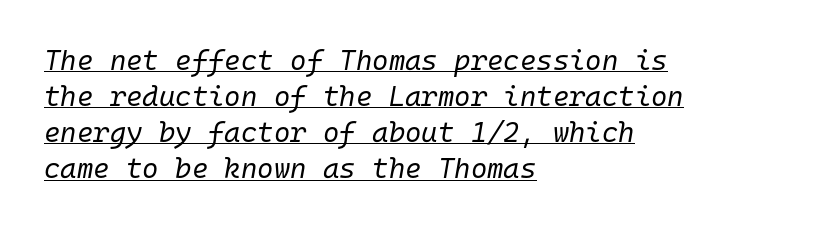
{"italic": "yes", "lean": "right", "slant_degrees": 10, "bold": "no", "weight": "regular", "width": "normal", "stroke_contrast": "low", "x_height": "medium", "monospaced": "yes", "underline": "yes", "align": "left", "line_spacing": "normal", "line_spacing_ratio": 1.29, "letter_spacing": "normal", "letter_spacing_em": 0.0, "glyph_px": 28}
